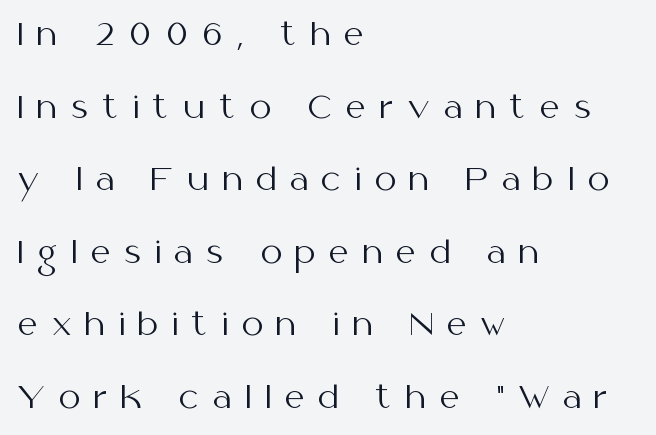
{"serif": "no", "italic": "no", "bold": "no", "weight": "regular", "width": "normal", "stroke_contrast": "medium", "x_height": "medium", "monospaced": "no", "underline": "no", "align": "left", "line_spacing": "loose", "line_spacing_ratio": 2.34, "letter_spacing": "wide", "letter_spacing_em": 0.44, "glyph_px": 31}
